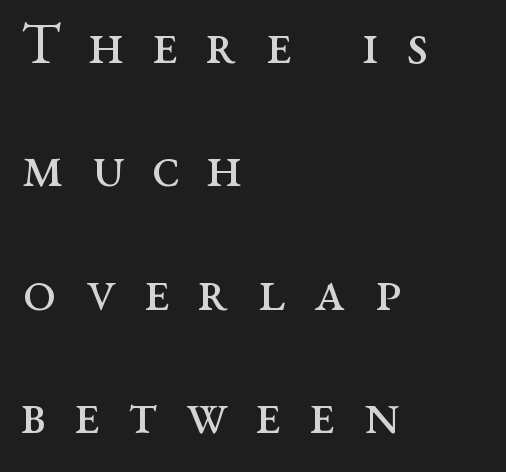
Q: Is the text bold? A: No.
Q: Is the text italic (slanted)? A: No, it is upright.
Q: Is the typeface a serif or a sans-serif typeface? A: Serif.
Q: Is the text underlined? A: No.
Q: How is the paragraph aligned? A: Left-aligned.
Q: Is the spacing between letters normal or unusually wide? A: Unusually wide.
Q: Is the spacing between lines tight, normal or loose? A: Loose.
Q: Width (condensed, normal, or wide)? A: Wide.
Q: Stroke contrast? A: Medium.
Q: x-height? A: Medium.
Q: Monospaced? A: No.
